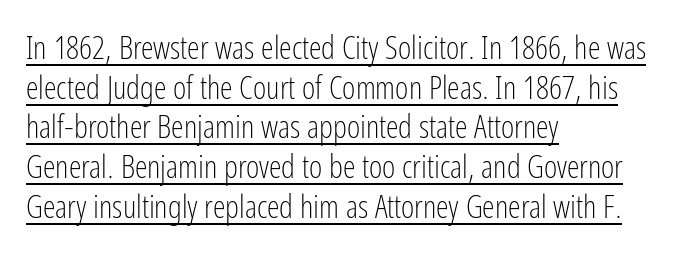
The image shows 32 px light, condensed sans-serif type, upright; set left-aligned, line spacing 1.24x, normal letter spacing, underlined; low stroke contrast and a medium x-height.
